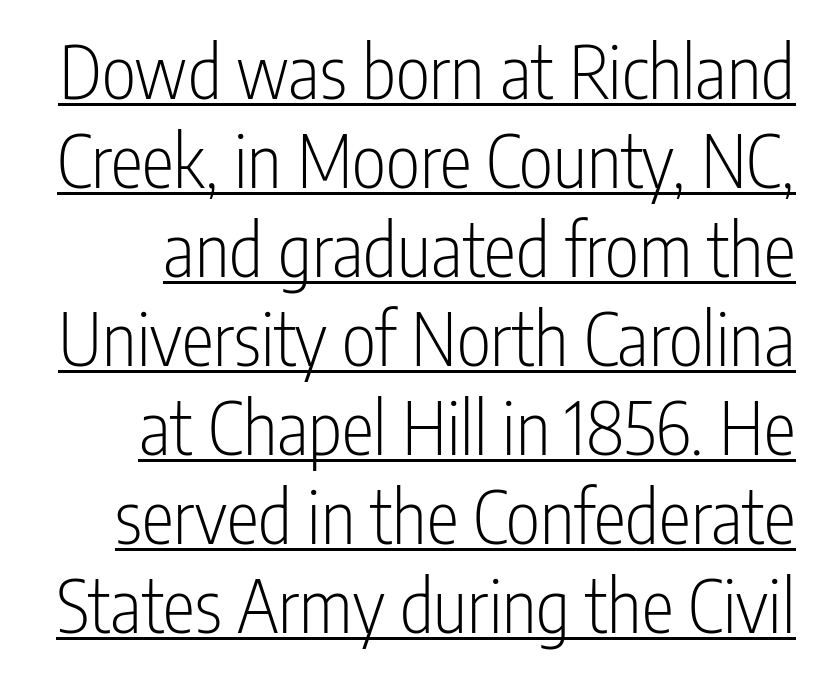
Q: Is the text bold? A: No.
Q: Is the text italic (slanted)? A: No, it is upright.
Q: Is the typeface a serif or a sans-serif typeface? A: Sans-serif.
Q: Is the text underlined? A: Yes.
Q: How is the paragraph aligned? A: Right-aligned.
Q: Is the spacing between letters normal or unusually wide? A: Normal.
Q: Width (condensed, normal, or wide)? A: Condensed.
Q: Stroke contrast? A: Low.
Q: x-height? A: Medium.
Q: Monospaced? A: No.
